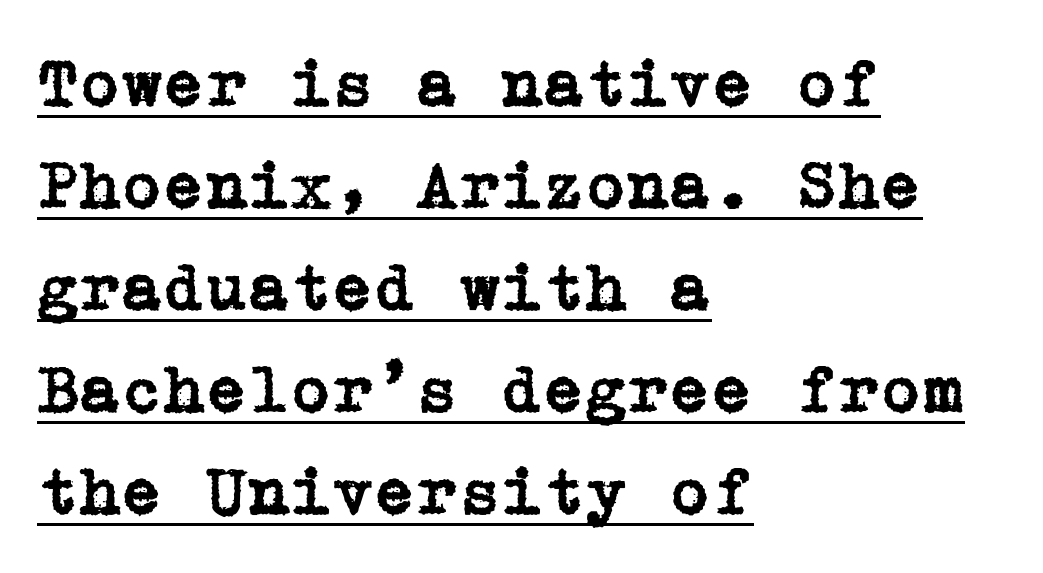
Posture: straight, roman, zero tilt. Notice how the passage keeps a crisp vertical edge on the left only. Is the letter spacing exaggerated? No — it looks like the ordinary default. The words here are underlined. In terms of letterform style, serifs are clearly present. Each new line begins a customary step beneath the previous one.
